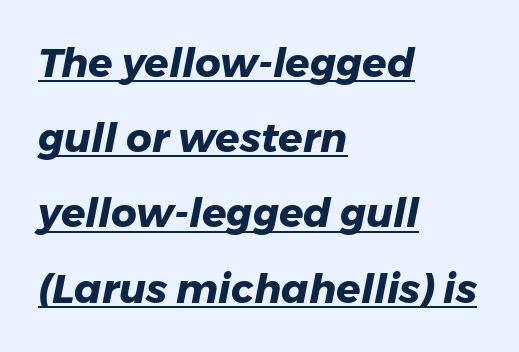
The specimen reads as italic at a glance. A typographer would call this underscored text. No extra tracking has been applied to these lines. The face used here has the dense, thick strokes of a bold.
